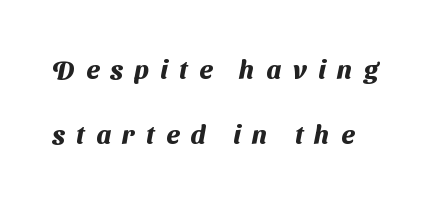
{"bold": "yes", "underline": "no", "line_spacing": "loose", "line_spacing_ratio": 2.49, "letter_spacing": "wide", "letter_spacing_em": 0.44, "glyph_px": 26}
